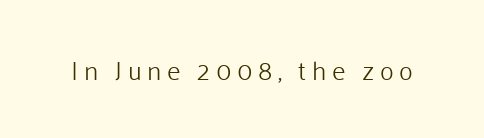
{"italic": "no", "bold": "no", "underline": "no", "letter_spacing": "wide", "letter_spacing_em": 0.21, "glyph_px": 26}
